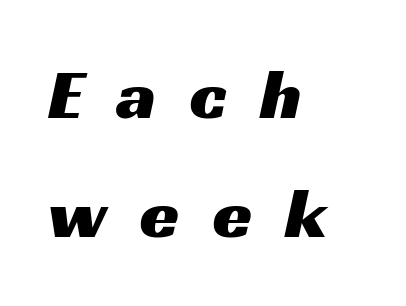
{"serif": "no", "width": "wide", "stroke_contrast": "medium", "x_height": "medium", "monospaced": "no", "underline": "no", "align": "left", "line_spacing": "normal", "line_spacing_ratio": 1.67, "letter_spacing": "wide", "letter_spacing_em": 0.47, "glyph_px": 71}
